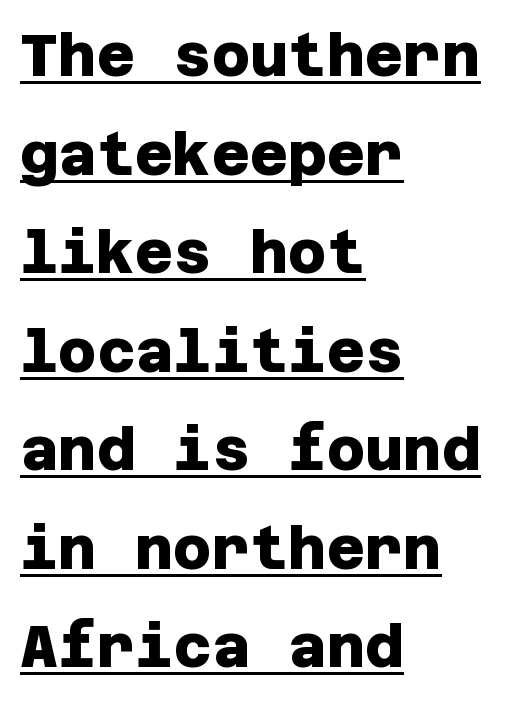
{"serif": "no", "bold": "yes", "weight": "heavy", "width": "normal", "stroke_contrast": "low", "x_height": "large", "underline": "yes", "align": "left", "line_spacing": "normal", "line_spacing_ratio": 1.67, "letter_spacing": "normal", "letter_spacing_em": 0.0, "glyph_px": 59}
